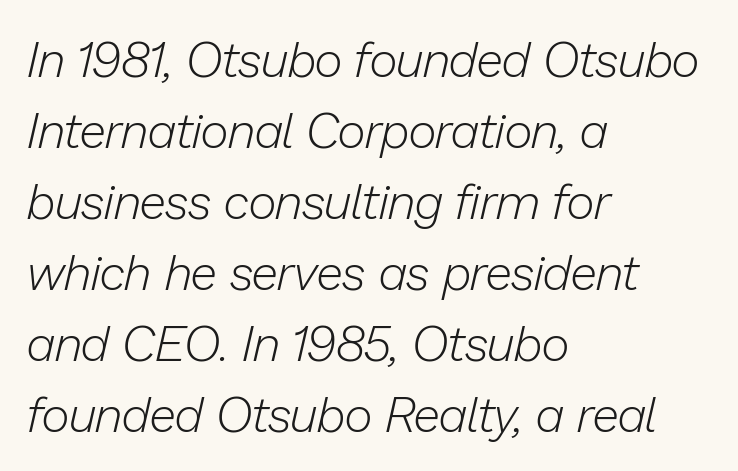
The image shows 49 px light type, italic (leaning right); set left-aligned, normal line spacing (1.45x), normal letter spacing, not underlined; low stroke contrast and a medium x-height.
